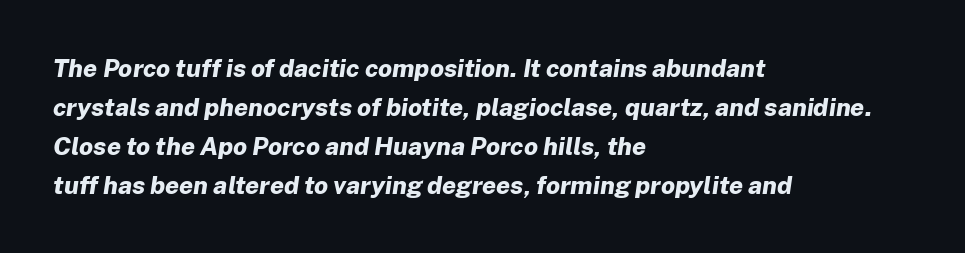
The image shows 25 px bold type, italic (leaning right); set left-aligned, normal line spacing (1.56x), normal letter spacing, not underlined.
